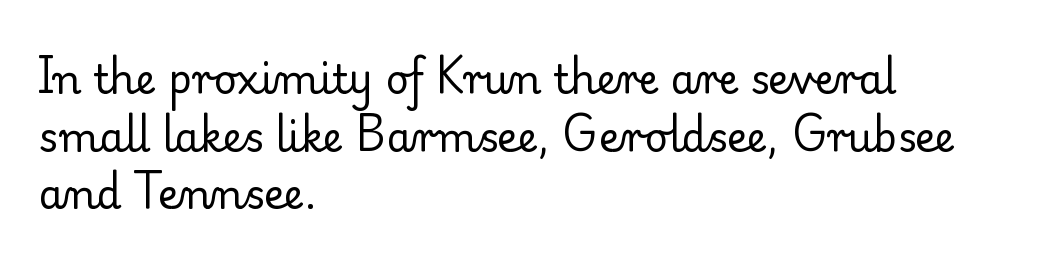
The image shows 40 px regular-weight serif type, upright; set left-aligned, normal line spacing (1.44x), normal letter spacing, not underlined; low stroke contrast and a small x-height.
